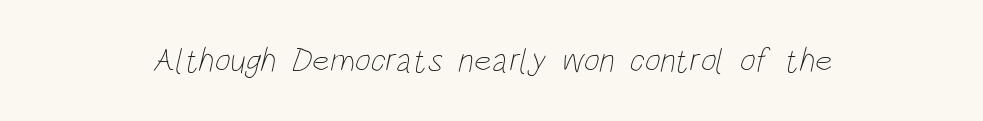
A quiet, ordinary-to-light weight characterises the typeface. Check under the words: just untouched page. This rendering leaves character spacing at its baseline value. You could not count columns in this text — the font is proportionally spaced.
